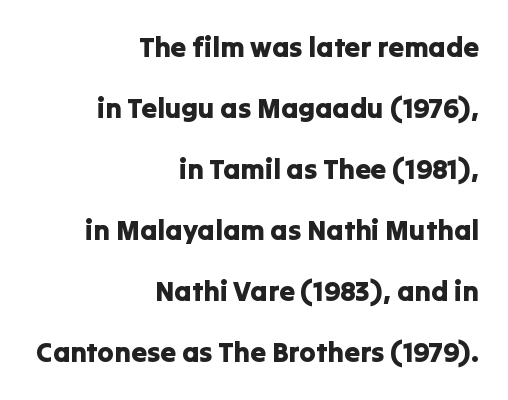
{"serif": "no", "italic": "no", "width": "normal", "stroke_contrast": "low", "x_height": "medium", "monospaced": "no", "underline": "no", "align": "right", "line_spacing": "loose", "line_spacing_ratio": 2.18, "letter_spacing": "normal", "letter_spacing_em": 0.0, "glyph_px": 28}
